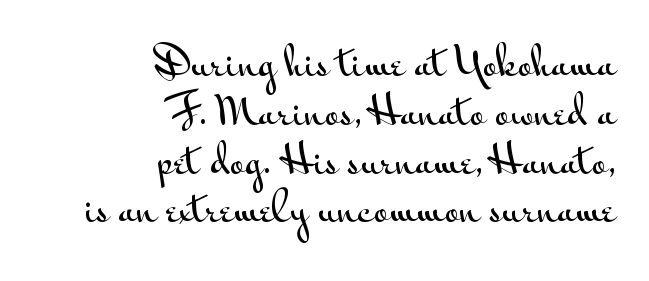
Q: Is the text italic (slanted)? A: Yes.
Q: Is the typeface a serif or a sans-serif typeface? A: Sans-serif.
Q: Is the text underlined? A: No.
Q: How is the paragraph aligned? A: Right-aligned.
Q: Is the spacing between letters normal or unusually wide? A: Normal.
Q: Width (condensed, normal, or wide)? A: Wide.
Q: Stroke contrast? A: Medium.
Q: x-height? A: Small.
Q: Monospaced? A: No.
